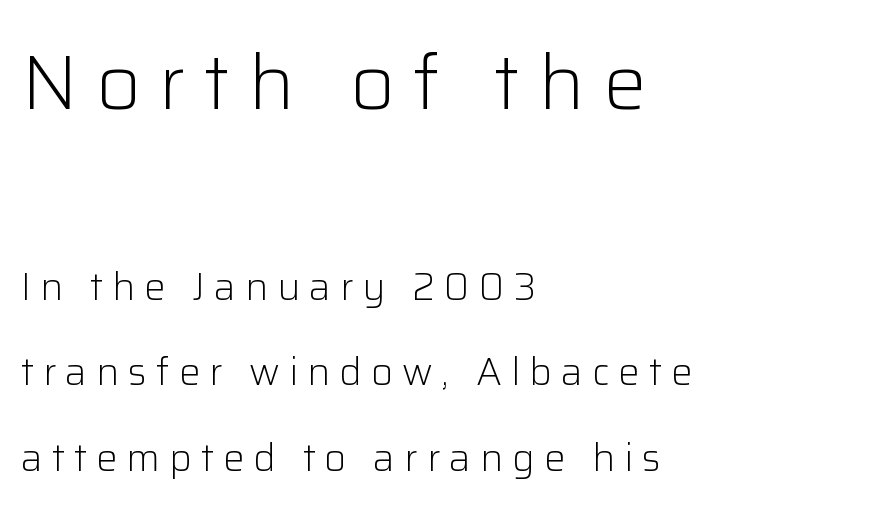
Serifs: no, the terminals of the letterforms are clean. Note: larger setting up top, smaller setting below. The rendering inserts visible extra space after every character. The letters stand upright; this is a roman face. This reads as an unemphasized weight, regular at the heaviest.
